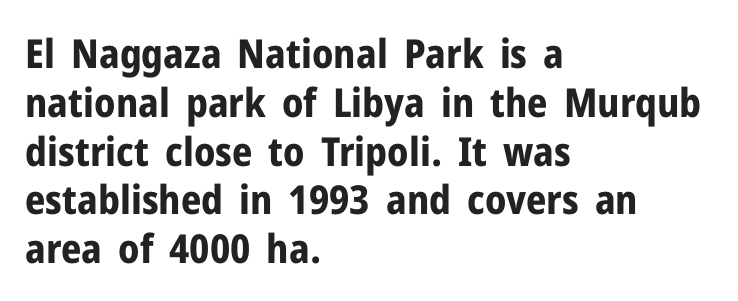
Q: Is the text bold? A: Yes.
Q: Is the text italic (slanted)? A: No, it is upright.
Q: Is the typeface a serif or a sans-serif typeface? A: Sans-serif.
Q: Is the text underlined? A: No.
Q: How is the paragraph aligned? A: Left-aligned.
Q: Is the spacing between letters normal or unusually wide? A: Normal.
Q: Width (condensed, normal, or wide)? A: Normal.
Q: Stroke contrast? A: Low.
Q: x-height? A: Medium.
Q: Monospaced? A: No.
